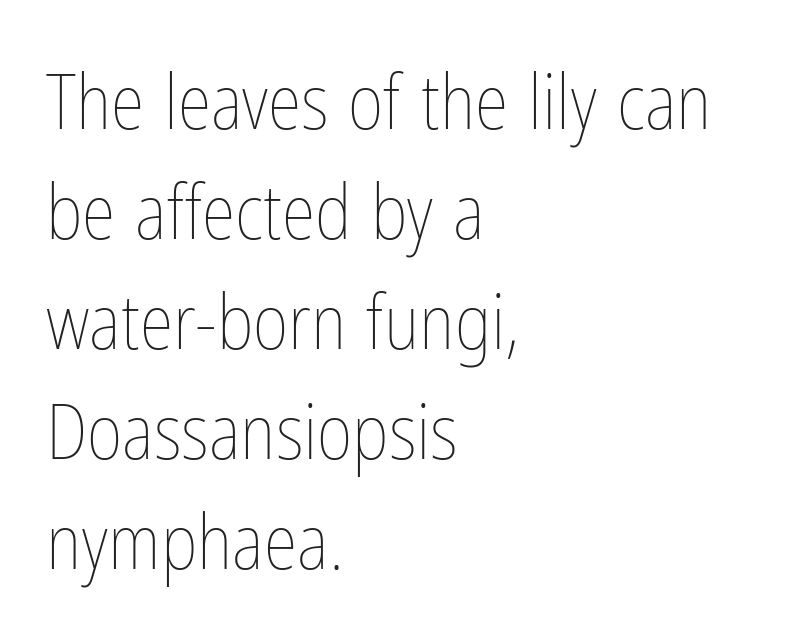
The image shows 77 px thin, condensed type, upright; set left-aligned, normal line spacing (1.43x), normal letter spacing, not underlined; low stroke contrast and a medium x-height.
